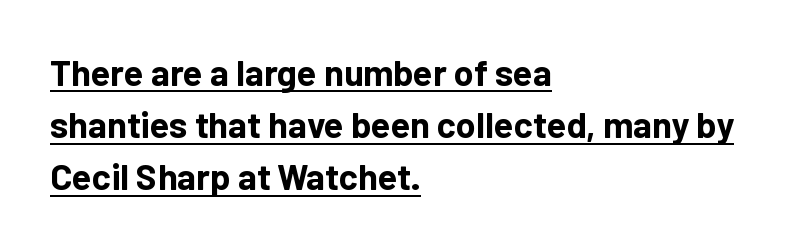
Q: Is the text bold? A: Yes.
Q: Is the text italic (slanted)? A: No, it is upright.
Q: Is the typeface a serif or a sans-serif typeface? A: Sans-serif.
Q: Is the text underlined? A: Yes.
Q: How is the paragraph aligned? A: Left-aligned.
Q: Is the spacing between letters normal or unusually wide? A: Normal.
Q: Is the spacing between lines tight, normal or loose? A: Normal.
Q: Width (condensed, normal, or wide)? A: Normal.
Q: Stroke contrast? A: Low.
Q: x-height? A: Medium.
Q: Monospaced? A: No.
